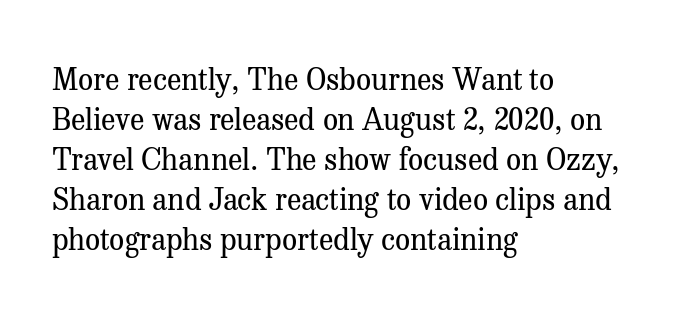
Q: Is the text bold? A: No.
Q: Is the text italic (slanted)? A: No, it is upright.
Q: Is the typeface a serif or a sans-serif typeface? A: Serif.
Q: Is the text underlined? A: No.
Q: How is the paragraph aligned? A: Left-aligned.
Q: Is the spacing between letters normal or unusually wide? A: Normal.
Q: Is the spacing between lines tight, normal or loose? A: Normal.
Q: Width (condensed, normal, or wide)? A: Normal.
Q: Stroke contrast? A: Medium.
Q: x-height? A: Medium.
Q: Monospaced? A: No.
